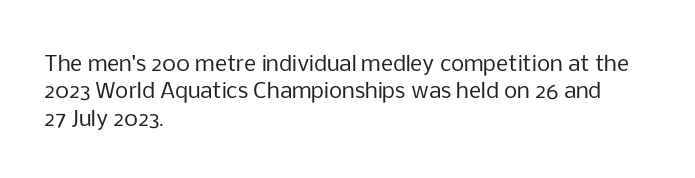
Q: Is the text bold? A: No.
Q: Is the text italic (slanted)? A: No, it is upright.
Q: Is the text underlined? A: No.
Q: How is the paragraph aligned? A: Left-aligned.
Q: Is the spacing between letters normal or unusually wide? A: Normal.
Q: Is the spacing between lines tight, normal or loose? A: Normal.
